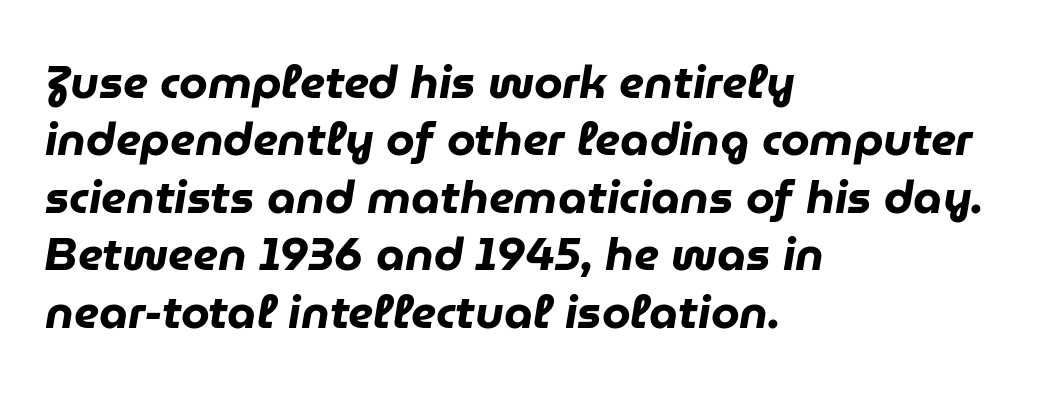
The image shows 46 px heavy type, italic (leaning right); set left-aligned, normal line spacing (1.25x), normal letter spacing, not underlined; low stroke contrast and a medium x-height.
